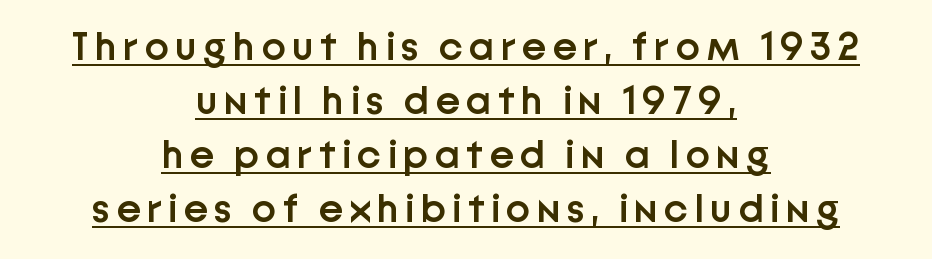
The image shows 41 px semibold sans-serif type, upright; set centered, normal line spacing (1.32x), underlined; low stroke contrast and a medium x-height.
